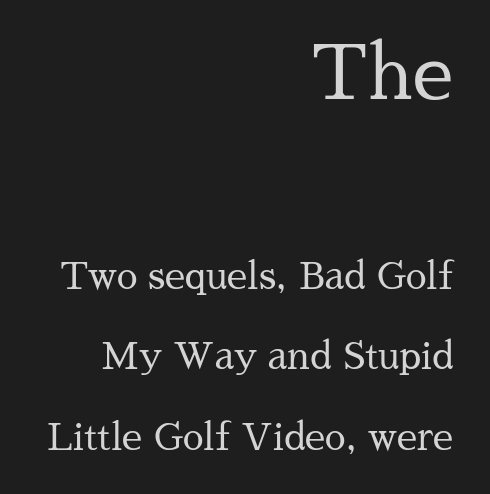
Q: Is the text bold? A: No.
Q: Is the text italic (slanted)? A: No, it is upright.
Q: Is the typeface a serif or a sans-serif typeface? A: Serif.
Q: Is the text underlined? A: No.
Q: How is the paragraph aligned? A: Right-aligned.
Q: Is the spacing between letters normal or unusually wide? A: Normal.
Q: Is the spacing between lines tight, normal or loose? A: Loose.
Q: Which block of text is set in a larger size, the first (top) or the second (bottom)? A: The first (top) one.
Q: Width (condensed, normal, or wide)? A: Normal.
Q: Stroke contrast? A: Medium.
Q: x-height? A: Medium.
Q: Monospaced? A: No.
